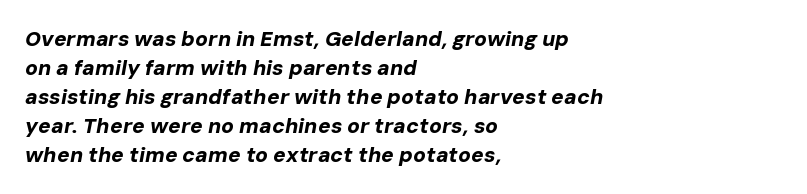
{"italic": "yes", "lean": "right", "slant_degrees": 10, "bold": "yes", "underline": "no", "align": "left", "line_spacing": "normal", "line_spacing_ratio": 1.38, "letter_spacing": "normal", "letter_spacing_em": 0.0, "glyph_px": 21}
